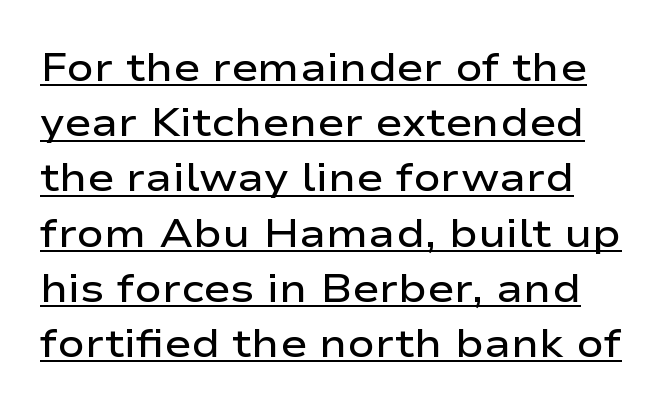
Here the glyphs are tracked normally, forming tight word shapes. Students, this is semibold: more ink than regular, less than bold. Leading matches the norm, producing a regular column. Posture: upright roman.
